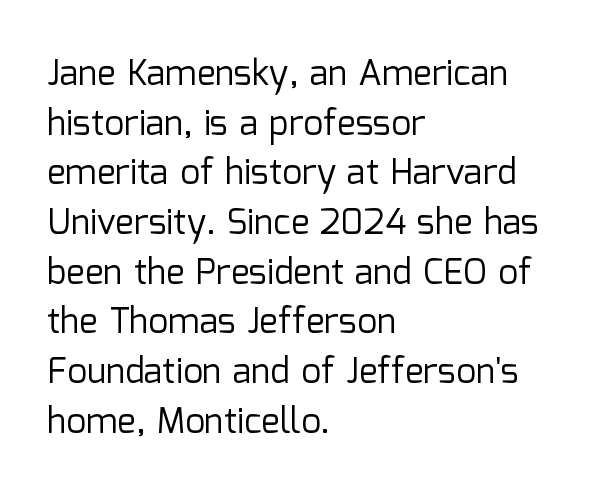
Q: Is the text bold? A: No.
Q: Is the text italic (slanted)? A: No, it is upright.
Q: Is the typeface a serif or a sans-serif typeface? A: Sans-serif.
Q: Is the text underlined? A: No.
Q: How is the paragraph aligned? A: Left-aligned.
Q: Is the spacing between letters normal or unusually wide? A: Normal.
Q: Is the spacing between lines tight, normal or loose? A: Normal.
Q: Width (condensed, normal, or wide)? A: Normal.
Q: Stroke contrast? A: Low.
Q: x-height? A: Medium.
Q: Monospaced? A: No.
